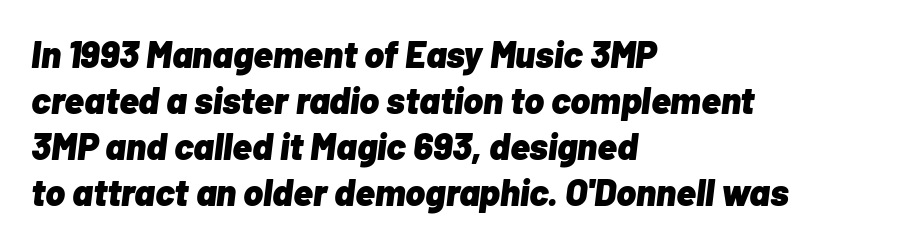
Notice how thick the strokes are: this is what a full bold looks like. You could not count columns in this text — the font is proportionally spaced. The passage is arranged the way most books set body copy — flush left. The tracking reads as untouched default to a designer's eye.
